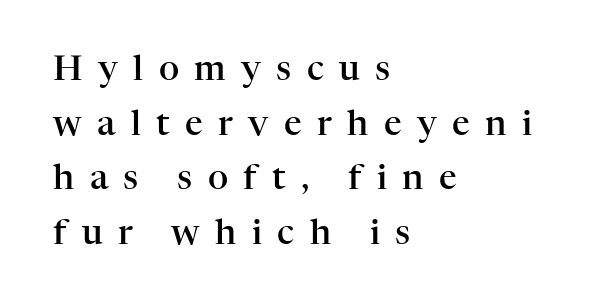
{"serif": "yes", "italic": "no", "bold": "semi", "weight": "semibold", "width": "normal", "stroke_contrast": "high", "x_height": "medium", "monospaced": "no", "underline": "no", "align": "left", "line_spacing": "normal", "line_spacing_ratio": 1.56, "letter_spacing": "wide", "letter_spacing_em": 0.44, "glyph_px": 35}
